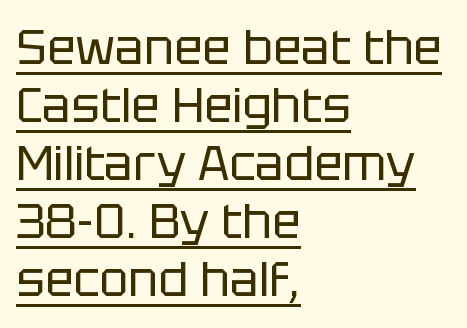
The typeface has the unassuming heft of standard copy or less. Horizontal alignment here is leftward, the default for most running prose. Font category for this specimen: sans-serif. Quick note: underline on.
